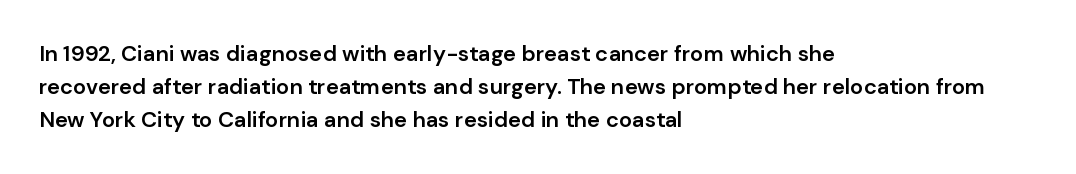
Q: Is the text bold? A: Semi-bold.
Q: Is the text italic (slanted)? A: No, it is upright.
Q: Is the text underlined? A: No.
Q: How is the paragraph aligned? A: Left-aligned.
Q: Is the spacing between letters normal or unusually wide? A: Normal.
Q: Is the spacing between lines tight, normal or loose? A: Normal.
